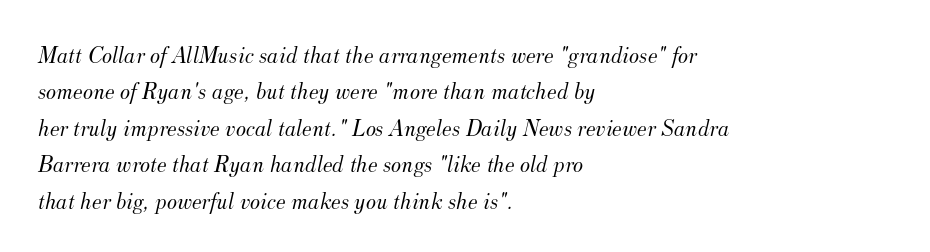
{"italic": "yes", "lean": "right", "slant_degrees": 12, "bold": "no", "underline": "no", "align": "left", "line_spacing": "normal", "line_spacing_ratio": 1.52, "letter_spacing": "normal", "letter_spacing_em": 0.0, "glyph_px": 24}
